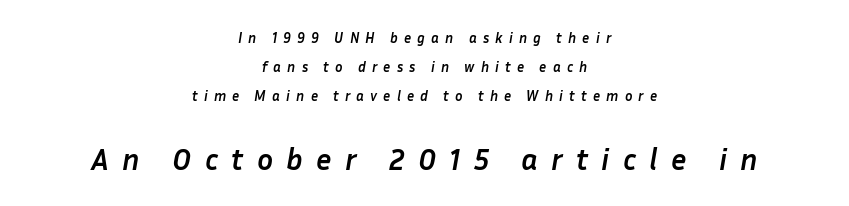
The image shows 30 px semibold type, italic (leaning right); set centered, loose line spacing (2.07x), unusually wide letter spacing (+0.44 em), not underlined; the second (bottom) block is 2.14x larger; low stroke contrast and a medium x-height.
